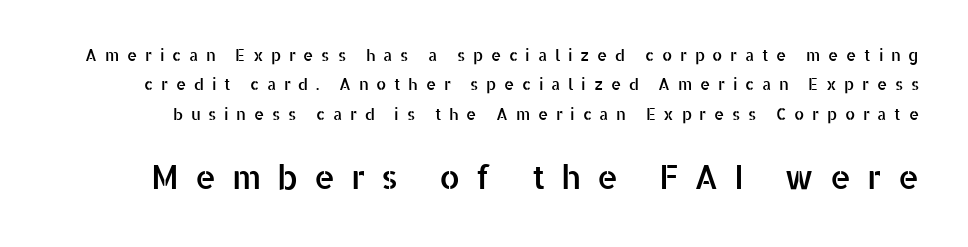
The zone under the glyphs is completely vacant. This sample has the flowing, uneven cadence of proportional lettering. Vertical strokes here are truly vertical. The lower block of text is set noticeably larger than the block above it. The gaps between neighbouring characters are conspicuously large.
